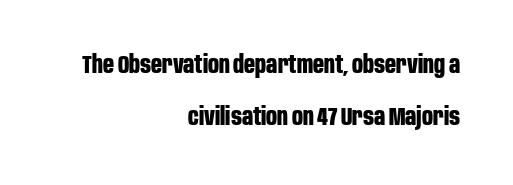
{"italic": "no", "bold": "yes", "underline": "no", "align": "right", "line_spacing": "loose", "line_spacing_ratio": 2.17, "letter_spacing": "normal", "letter_spacing_em": 0.0, "glyph_px": 24}
